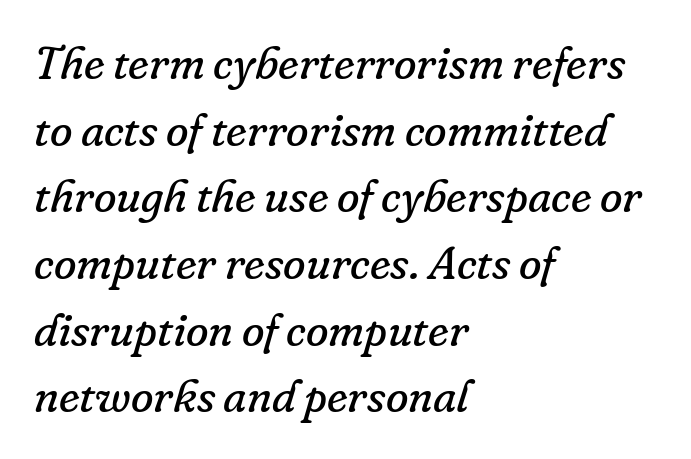
{"serif": "yes", "italic": "yes", "lean": "right", "slant_degrees": 16, "bold": "no", "weight": "regular", "width": "normal", "stroke_contrast": "low", "x_height": "small", "monospaced": "no", "underline": "no", "align": "left", "line_spacing": "normal", "line_spacing_ratio": 1.45, "letter_spacing": "normal", "letter_spacing_em": 0.0, "glyph_px": 46}
